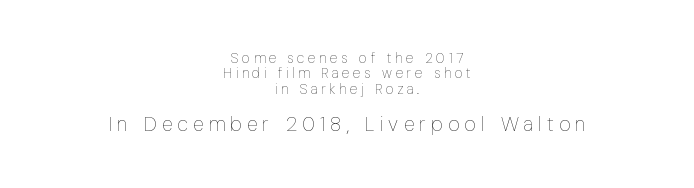
Inter-character spacing is expanded well beyond the font's built-in metrics. Is there much room between lines? No — they nearly touch. In CSS terms this would be text-align: center. You get the small type first, then a jump to larger type. The space directly below the letters is spotless.
